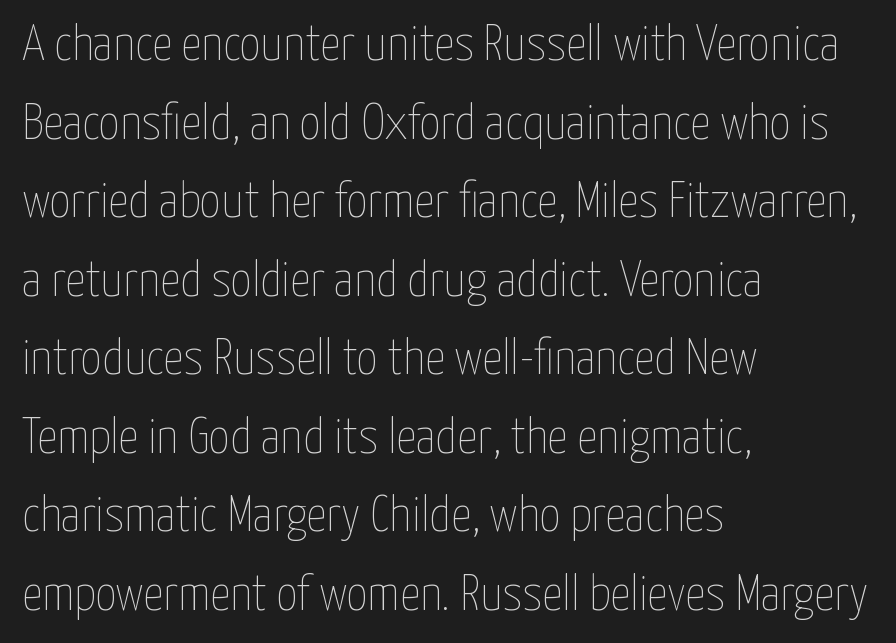
The image shows 51 px thin, condensed type, upright; set left-aligned, normal line spacing (1.54x), normal letter spacing, not underlined; low stroke contrast and a medium x-height.
